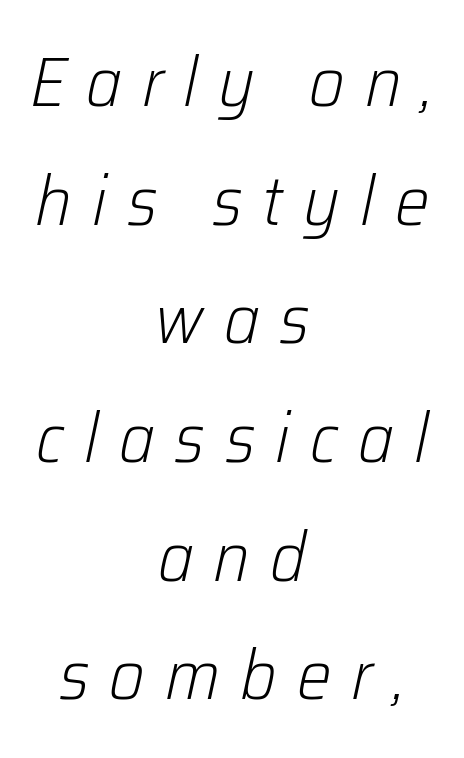
Q: Is the text bold? A: No.
Q: Is the text italic (slanted)? A: Yes, it leans right by about 12 degrees.
Q: Is the text underlined? A: No.
Q: How is the paragraph aligned? A: Centered.
Q: Is the spacing between letters normal or unusually wide? A: Unusually wide.
Q: Width (condensed, normal, or wide)? A: Normal.
Q: Stroke contrast? A: Low.
Q: x-height? A: Medium.
Q: Monospaced? A: No.
